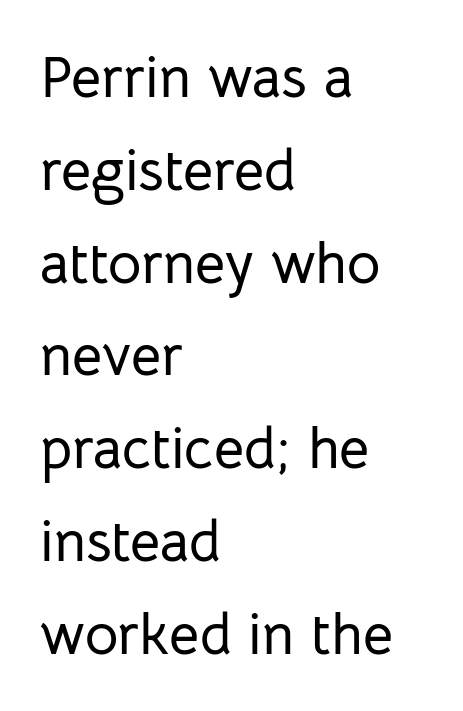
The line texture is even and compact thanks to regular tracking. Notice how the stems are strictly vertical — no italics here. If you measured baseline to baseline, you'd find a middling distance. The foot of each line stays bare and open. The passage shown is typed in a proportional face where columns would drift.
